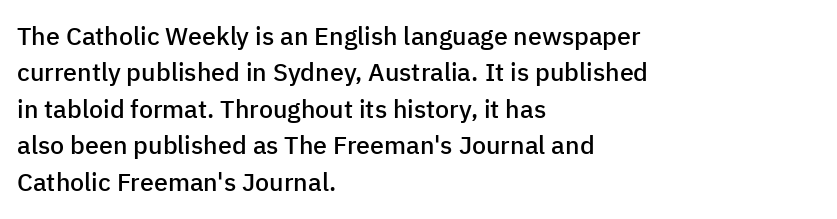
Q: Is the text bold? A: Semi-bold.
Q: Is the text italic (slanted)? A: No, it is upright.
Q: Is the text underlined? A: No.
Q: How is the paragraph aligned? A: Left-aligned.
Q: Is the spacing between letters normal or unusually wide? A: Normal.
Q: Is the spacing between lines tight, normal or loose? A: Normal.
